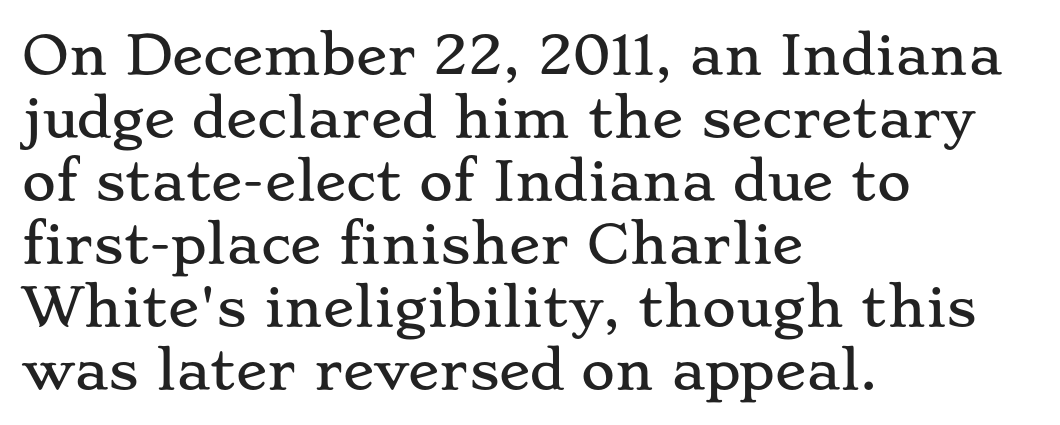
Check the space under the baseline: it is left empty. Type style note: has serifs. The letters stand upright; this is a roman face. The passage shown has conventional tracking throughout. Think of a printed novel: that variable character pitch is what you see here.
